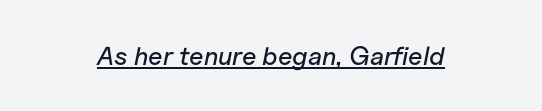
Q: Is the text italic (slanted)? A: Yes, it leans right by about 11 degrees.
Q: Is the text underlined? A: Yes.
Q: How is the paragraph aligned? A: Centered.
Q: Is the spacing between letters normal or unusually wide? A: Normal.
